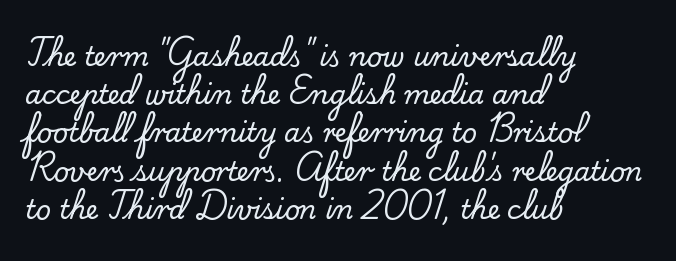
Glance below the letters and you will spot only blank space. Interline gaps are of average width in this sample. The text block is weighted toward the left margin, trailing off unevenly rightward. These lines keep a tight, regular rhythm from letter to letter.
